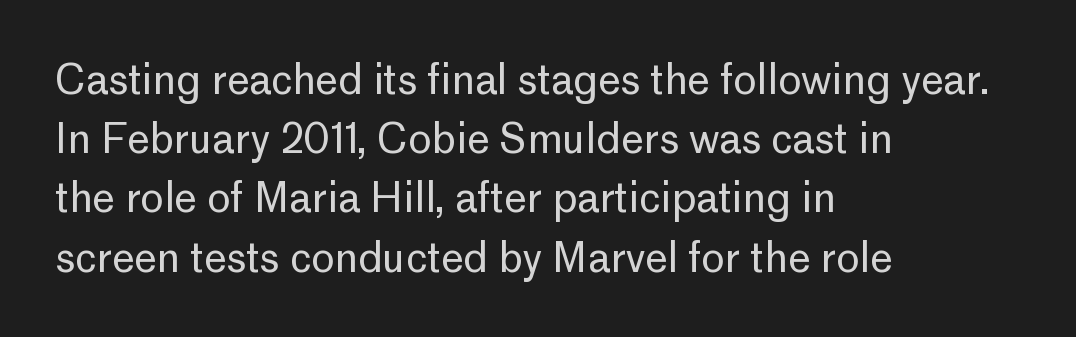
{"serif": "no", "italic": "no", "bold": "no", "weight": "regular", "width": "normal", "stroke_contrast": "low", "x_height": "medium", "monospaced": "no", "underline": "no", "align": "left", "line_spacing": "normal", "line_spacing_ratio": 1.48, "letter_spacing": "normal", "letter_spacing_em": 0.0, "glyph_px": 40}
